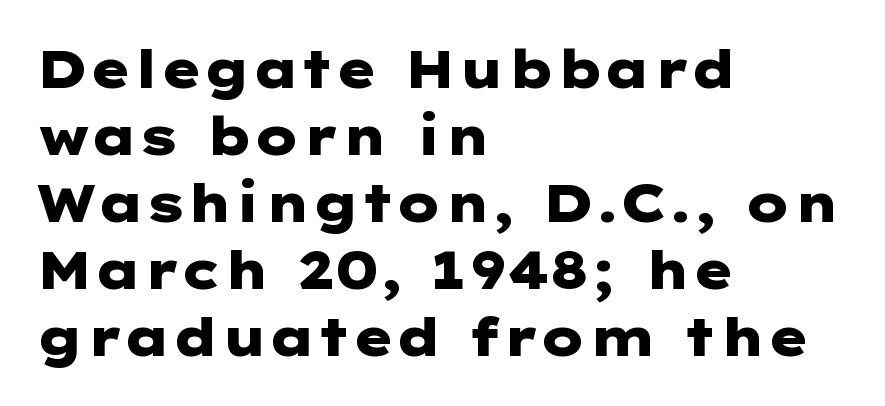
How heavy is the stroke? Heavy — this is a bold. Type style note: lacks serifs. The ragged edge is on the right, which tells us the setting is flush left. Observe the ordinary spacing: letters are neighbours, not strangers. Characters remain perfectly vertical along every line.
